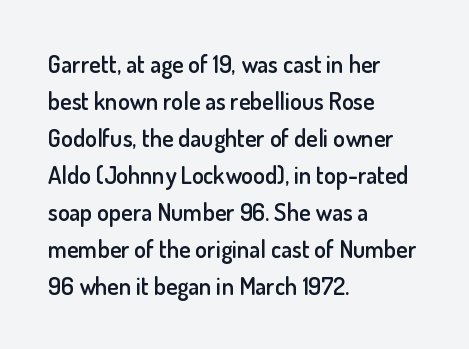
The image shows 24 px text type, upright; set left-aligned, normal line spacing (1.54x), normal letter spacing, not underlined.
